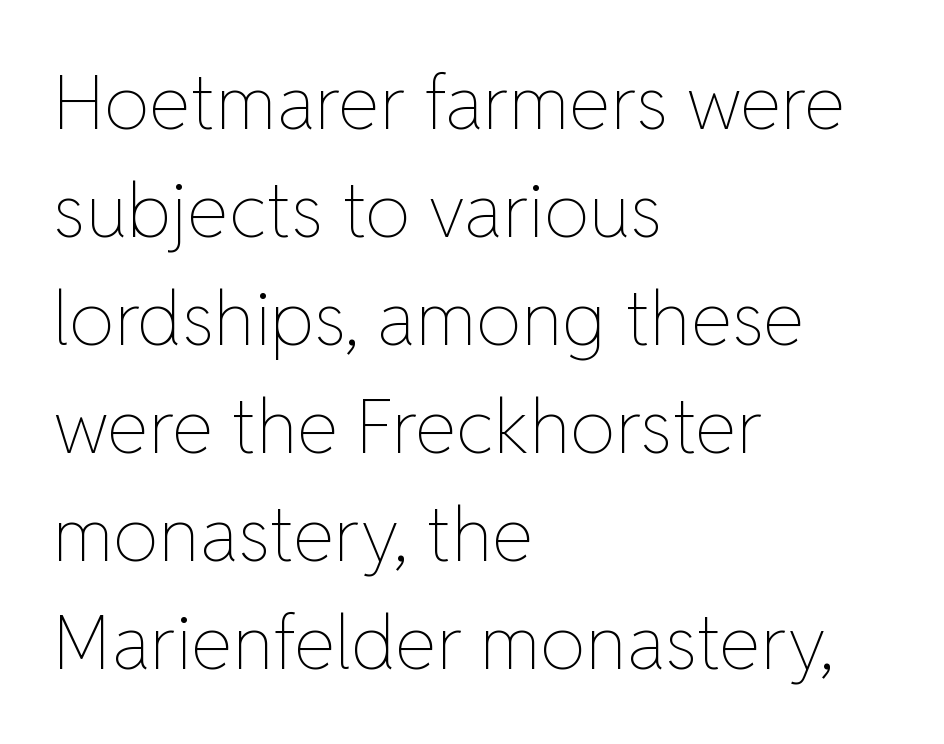
{"italic": "no", "bold": "no", "weight": "thin", "width": "normal", "stroke_contrast": "low", "x_height": "medium", "monospaced": "no", "underline": "no", "align": "left", "line_spacing": "normal", "line_spacing_ratio": 1.44, "letter_spacing": "normal", "letter_spacing_em": 0.0, "glyph_px": 75}
